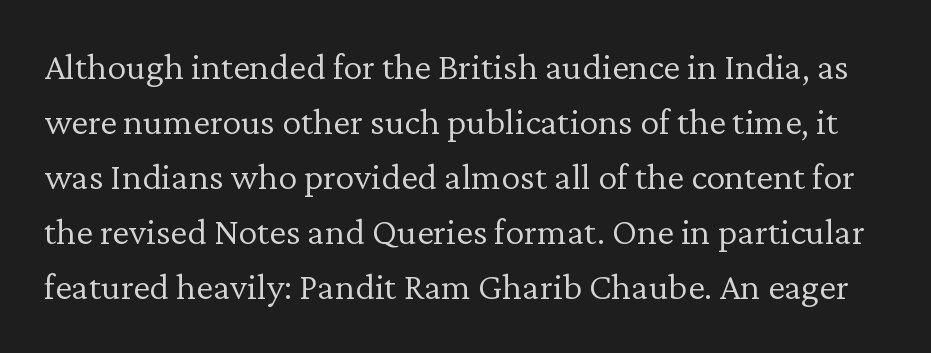
{"serif": "yes", "italic": "no", "bold": "no", "weight": "light", "width": "normal", "stroke_contrast": "low", "x_height": "medium", "monospaced": "no", "underline": "no", "line_spacing": "normal", "line_spacing_ratio": 1.45, "letter_spacing": "normal", "letter_spacing_em": 0.0, "glyph_px": 38}
